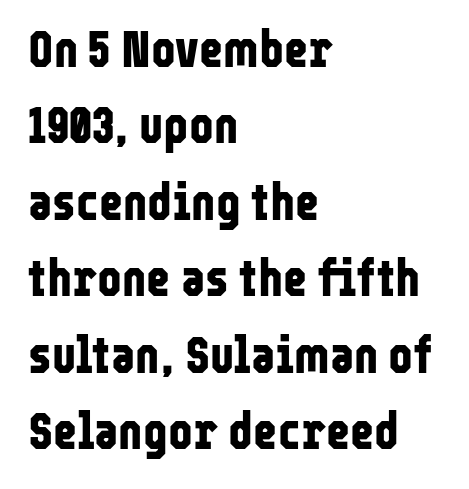
Q: Is the text bold? A: Yes.
Q: Is the text italic (slanted)? A: No, it is upright.
Q: Is the typeface a serif or a sans-serif typeface? A: Sans-serif.
Q: Is the text underlined? A: No.
Q: How is the paragraph aligned? A: Left-aligned.
Q: Is the spacing between letters normal or unusually wide? A: Normal.
Q: Is the spacing between lines tight, normal or loose? A: Normal.
Q: Width (condensed, normal, or wide)? A: Condensed.
Q: Stroke contrast? A: Low.
Q: x-height? A: Medium.
Q: Monospaced? A: No.
